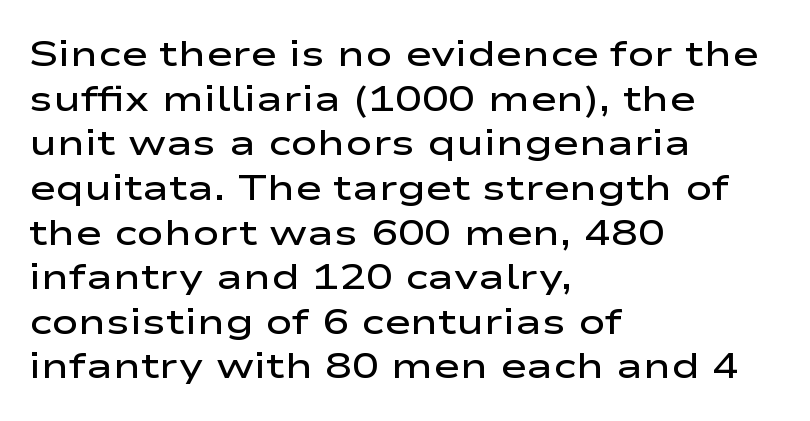
{"serif": "no", "italic": "no", "bold": "semi", "weight": "semibold", "width": "wide", "stroke_contrast": "low", "x_height": "medium", "monospaced": "no", "underline": "no", "align": "left", "line_spacing_ratio": 1.24, "letter_spacing": "normal", "letter_spacing_em": 0.0, "glyph_px": 36}
